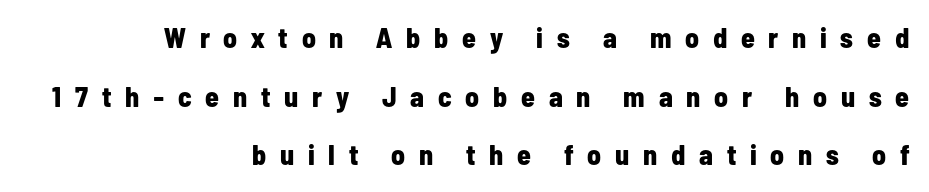
Q: Is the text bold? A: Yes.
Q: Is the text italic (slanted)? A: No, it is upright.
Q: Is the typeface a serif or a sans-serif typeface? A: Sans-serif.
Q: Is the text underlined? A: No.
Q: How is the paragraph aligned? A: Right-aligned.
Q: Is the spacing between letters normal or unusually wide? A: Unusually wide.
Q: Is the spacing between lines tight, normal or loose? A: Loose.
Q: Width (condensed, normal, or wide)? A: Condensed.
Q: Stroke contrast? A: Low.
Q: x-height? A: Medium.
Q: Monospaced? A: No.
